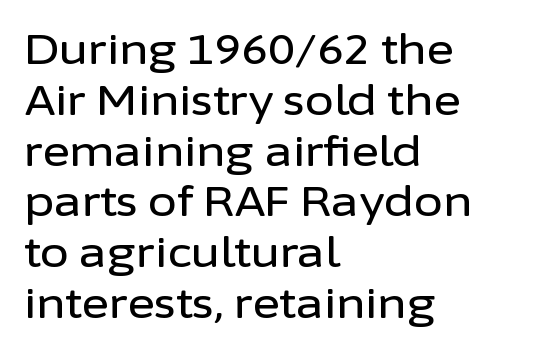
These lines are rendered in a variable-pitch font. The line texture is even and compact thanks to regular tracking. The lettering stays uniformly vertical, giving the passage a roman look. Where is the straight margin? On the left. Check the space under the baseline: it is left empty.
